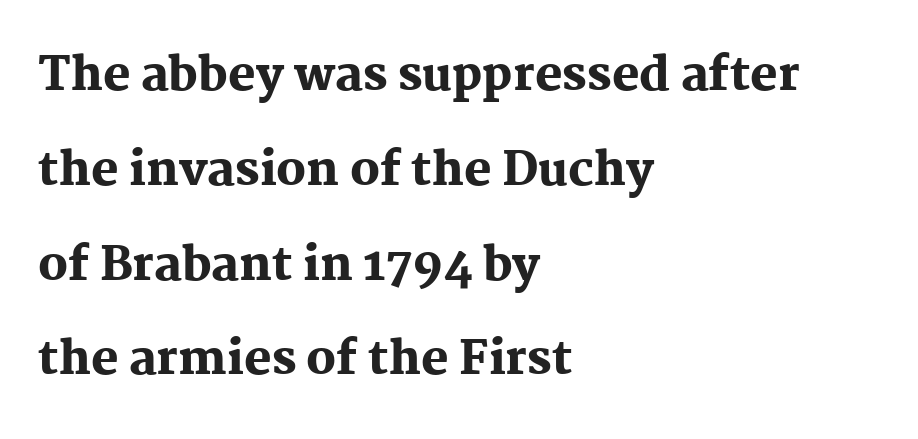
{"serif": "yes", "italic": "no", "bold": "yes", "weight": "heavy", "width": "normal", "stroke_contrast": "medium", "x_height": "medium", "monospaced": "no", "underline": "no", "align": "left", "line_spacing": "loose", "line_spacing_ratio": 2.06, "letter_spacing": "normal", "letter_spacing_em": 0.0, "glyph_px": 46}
